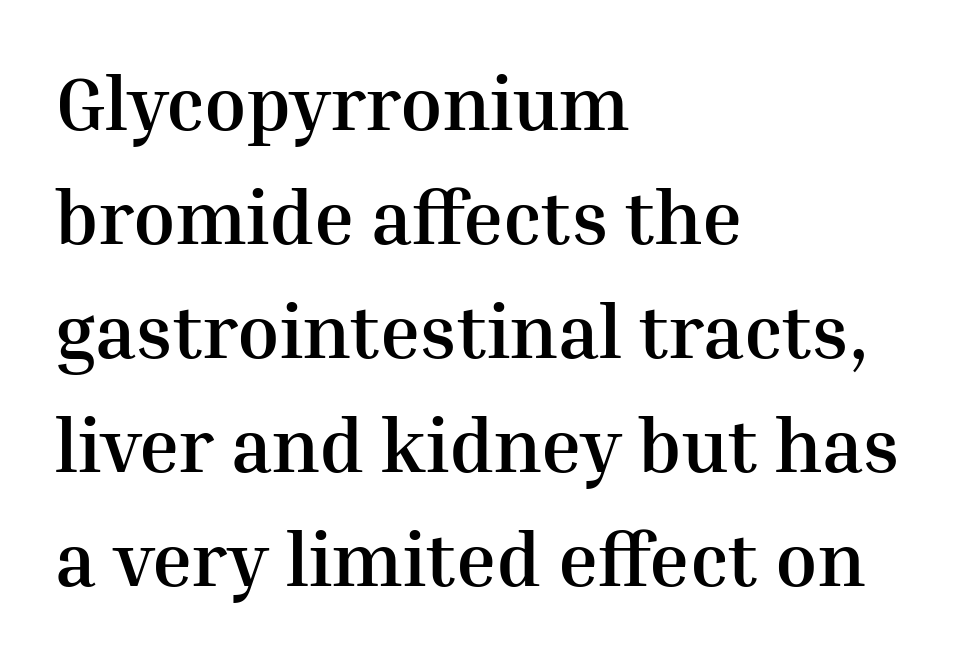
The text block is weighted toward the left margin, trailing off unevenly rightward. Decoration check: the copy has no underline. You could call the tracking neutral — neither tight nor loose. Little horizontal feet cap the strokes, marking this as serif type.
